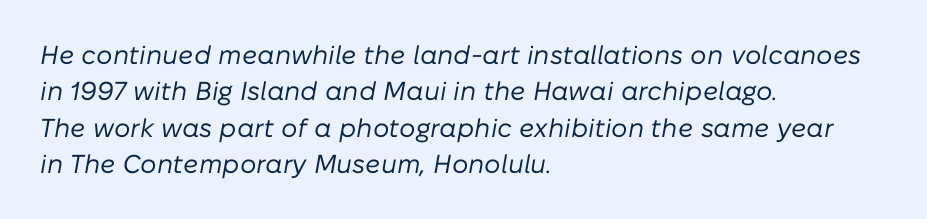
The image shows 26 px text type, italic (leaning right); set left-aligned, normal line spacing (1.4x), normal letter spacing, not underlined.
